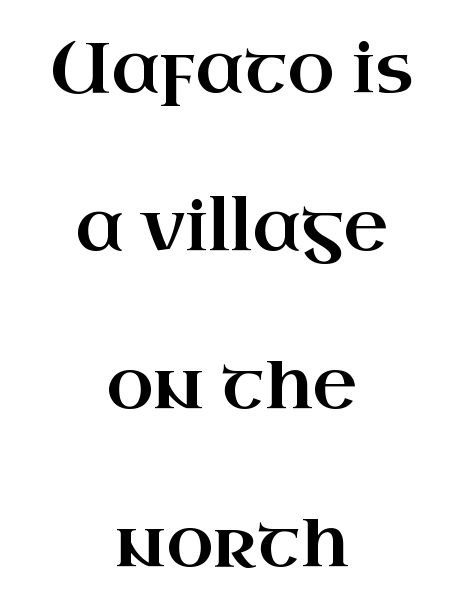
Characters follow at the spacing the type designer built in. A typesetter would mark this as roman, not italic. Regarding serifs, this sample has them. Whoever set this chose breathing room over compactness in the vertical rhythm. If you folded the block vertically in half, each line would mirror itself in length. Lines of text with bare space underneath.
